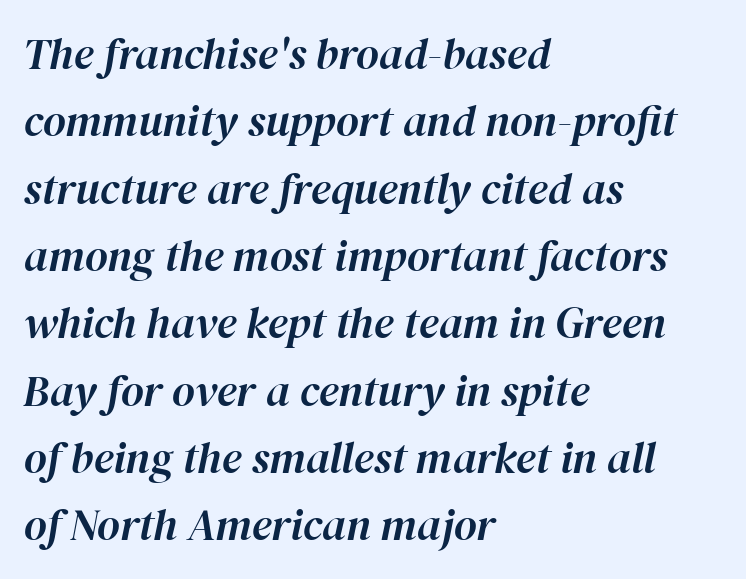
Q: Is the text italic (slanted)? A: Yes, it leans right by about 12 degrees.
Q: Is the text underlined? A: No.
Q: How is the paragraph aligned? A: Left-aligned.
Q: Is the spacing between letters normal or unusually wide? A: Normal.
Q: Is the spacing between lines tight, normal or loose? A: Normal.
Q: Width (condensed, normal, or wide)? A: Normal.
Q: Stroke contrast? A: High.
Q: x-height? A: Medium.
Q: Monospaced? A: No.
